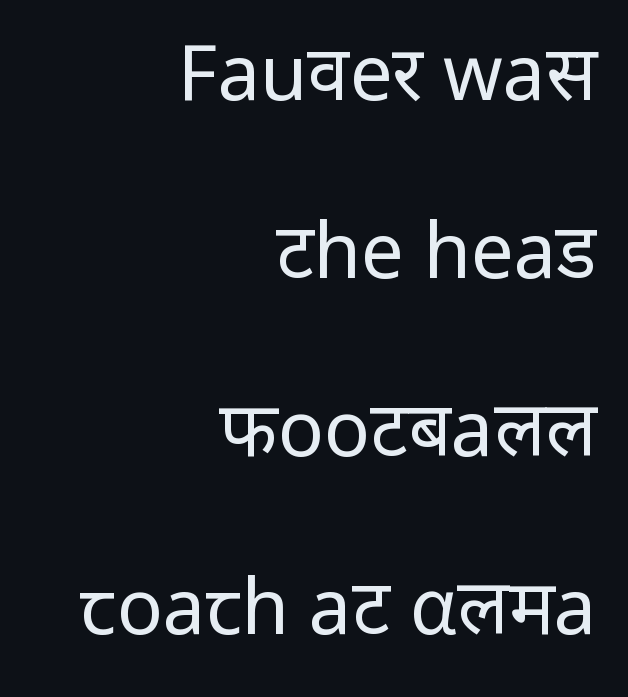
{"serif": "no", "italic": "no", "bold": "no", "weight": "regular", "width": "normal", "stroke_contrast": "low", "x_height": "medium", "monospaced": "no", "underline": "no", "align": "right", "line_spacing": "loose", "line_spacing_ratio": 2.34, "letter_spacing": "normal", "letter_spacing_em": 0.0, "glyph_px": 76}
